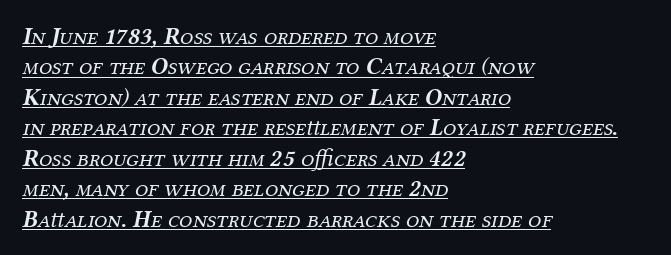
The specimen reads as italic at a glance. The weight tops out at a normal text grade. Is the letter spacing exaggerated? No — it looks like the ordinary default. Decoration check: the copy is underlined. The lines sit at an ordinary, default distance from one another. Typeset ragged right — the left edge is the straight one.
